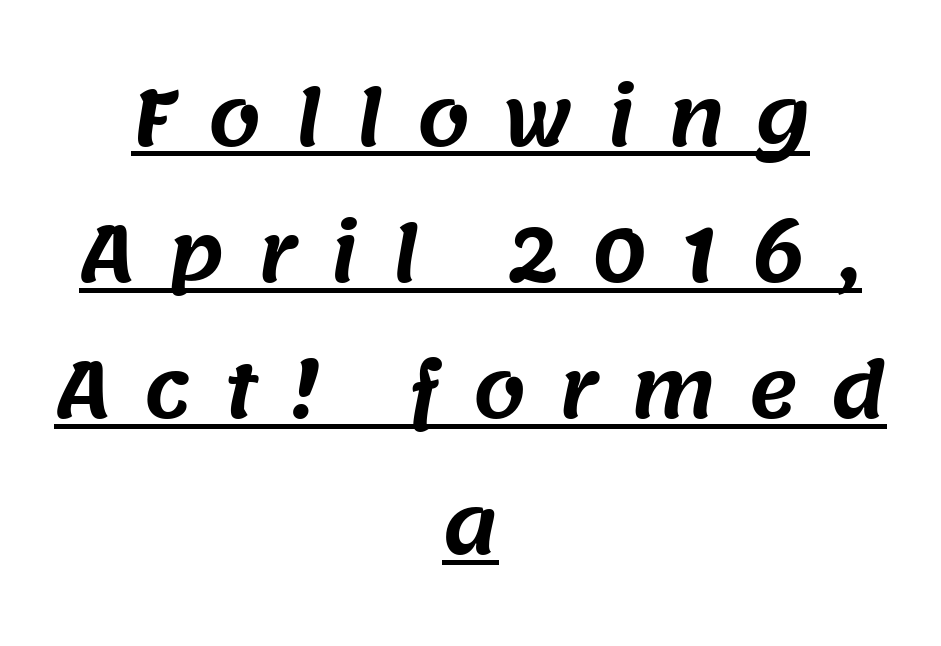
The image shows 76 px sans-serif type; set centered, line spacing 1.79x, unusually wide letter spacing (+0.42 em), underlined; medium stroke contrast and a large x-height.
